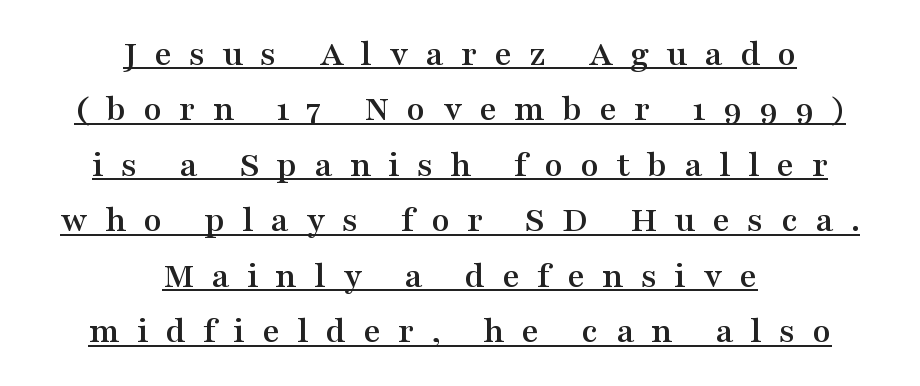
{"serif": "yes", "italic": "no", "width": "wide", "stroke_contrast": "medium", "x_height": "medium", "monospaced": "no", "underline": "yes", "align": "center", "line_spacing": "normal", "line_spacing_ratio": 1.46, "letter_spacing": "wide", "letter_spacing_em": 0.45, "glyph_px": 38}
